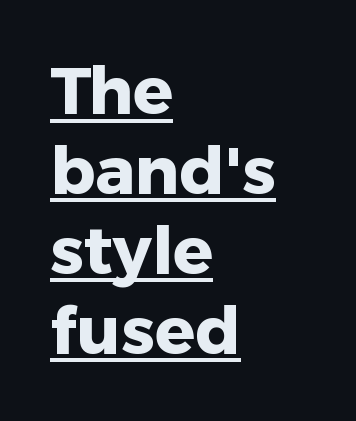
Q: Is the text bold? A: Yes.
Q: Is the text italic (slanted)? A: No, it is upright.
Q: Is the typeface a serif or a sans-serif typeface? A: Sans-serif.
Q: Is the text underlined? A: Yes.
Q: How is the paragraph aligned? A: Left-aligned.
Q: Is the spacing between letters normal or unusually wide? A: Normal.
Q: Width (condensed, normal, or wide)? A: Normal.
Q: Stroke contrast? A: Low.
Q: x-height? A: Medium.
Q: Monospaced? A: No.
